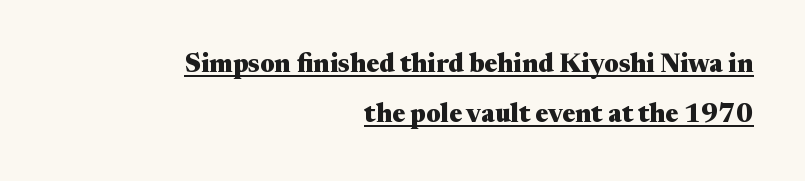
Q: Is the text bold? A: Yes.
Q: Is the text italic (slanted)? A: No, it is upright.
Q: Is the text underlined? A: Yes.
Q: How is the paragraph aligned? A: Right-aligned.
Q: Is the spacing between letters normal or unusually wide? A: Normal.
Q: Is the spacing between lines tight, normal or loose? A: Loose.
